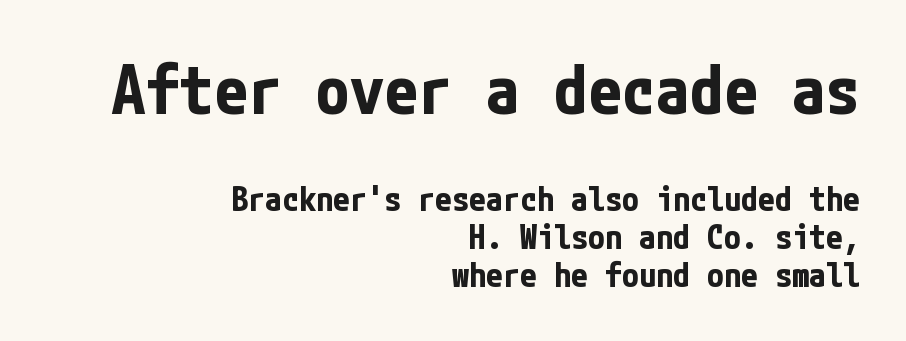
How are the letters spaced? Ordinarily, with no added tracking. Whoever set this made the first block the dominant, larger element. Italic? Not at all — the glyphs are vertical. A typesetter would label this face a sans.
